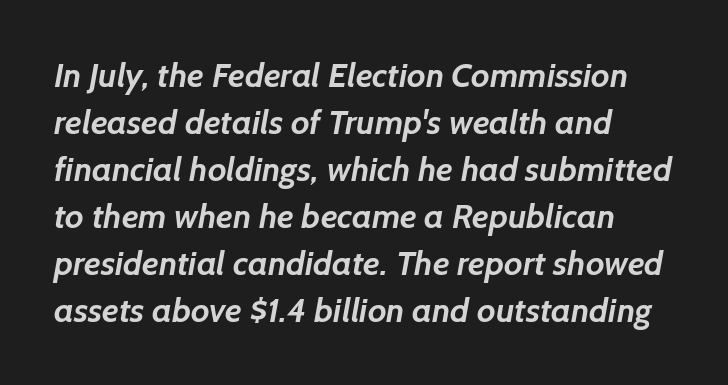
{"serif": "no", "bold": "yes", "weight": "semibold", "width": "normal", "stroke_contrast": "low", "x_height": "medium", "monospaced": "no", "underline": "no", "line_spacing": "normal", "line_spacing_ratio": 1.38, "letter_spacing": "normal", "letter_spacing_em": 0.0, "glyph_px": 34}
